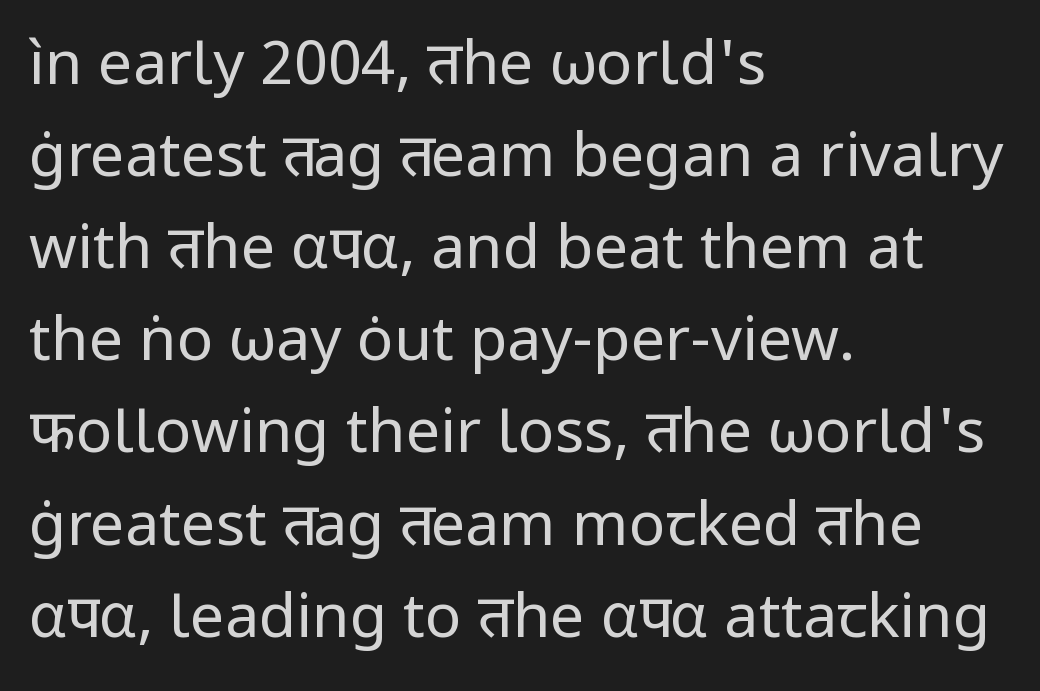
Typographically, this falls in the sans-serif category. The typeface has the unassuming heft of standard copy or less. Reading down the column, the eye jumps a familiar distance to each next line. The letterforms sit shoulder to shoulder at normal distance.
